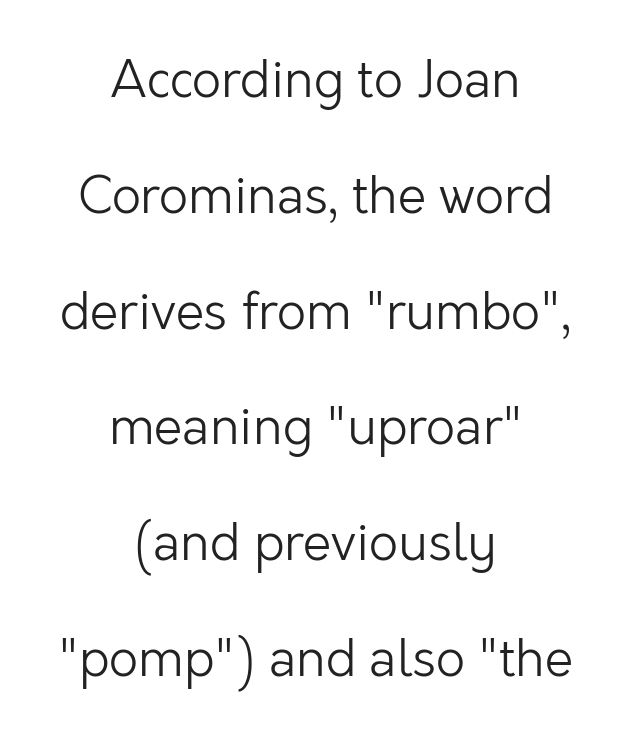
Q: Is the text bold? A: No.
Q: Is the text italic (slanted)? A: No, it is upright.
Q: Is the typeface a serif or a sans-serif typeface? A: Sans-serif.
Q: Is the text underlined? A: No.
Q: How is the paragraph aligned? A: Centered.
Q: Is the spacing between letters normal or unusually wide? A: Normal.
Q: Is the spacing between lines tight, normal or loose? A: Loose.
Q: Width (condensed, normal, or wide)? A: Normal.
Q: Stroke contrast? A: Low.
Q: x-height? A: Medium.
Q: Monospaced? A: No.
